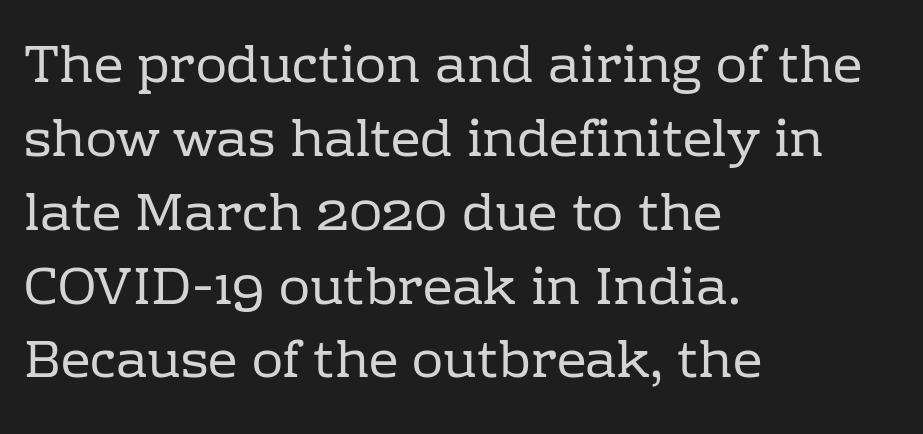
The image shows 52 px regular-weight serif type, upright; set left-aligned, normal line spacing (1.42x), normal letter spacing, not underlined; low stroke contrast and a medium x-height.
